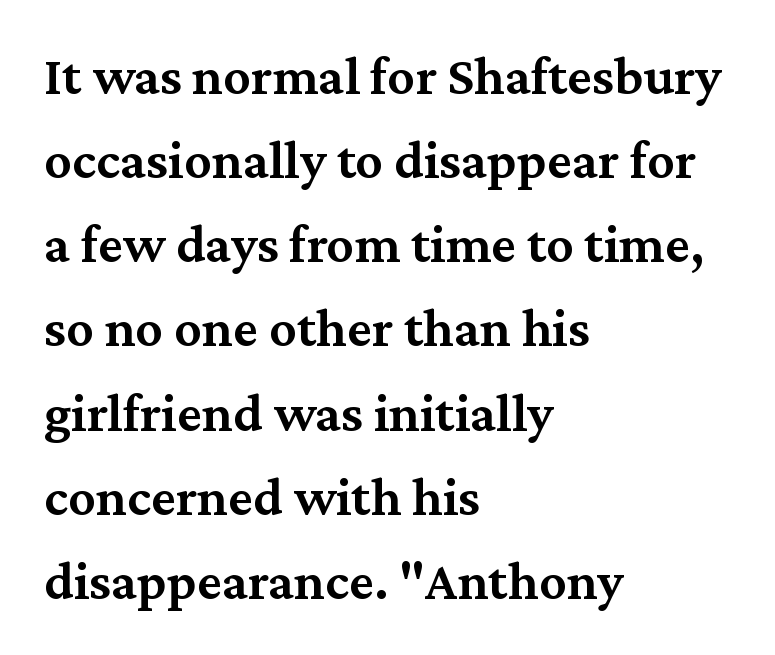
Does the leading feel generous? No, just average. A typesetter would mark this as roman, not italic. Glance below the letters and you will spot only blank space. Do the characters align in a grid? No, the font is proportional.
